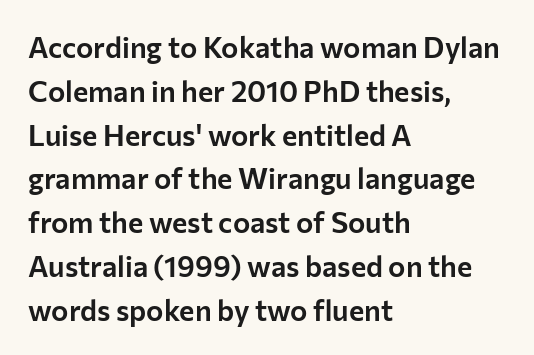
Q: Is the text italic (slanted)? A: No, it is upright.
Q: Is the typeface a serif or a sans-serif typeface? A: Sans-serif.
Q: Is the text underlined? A: No.
Q: How is the paragraph aligned? A: Left-aligned.
Q: Is the spacing between letters normal or unusually wide? A: Normal.
Q: Is the spacing between lines tight, normal or loose? A: Normal.
Q: Width (condensed, normal, or wide)? A: Normal.
Q: Stroke contrast? A: Low.
Q: x-height? A: Medium.
Q: Monospaced? A: No.
